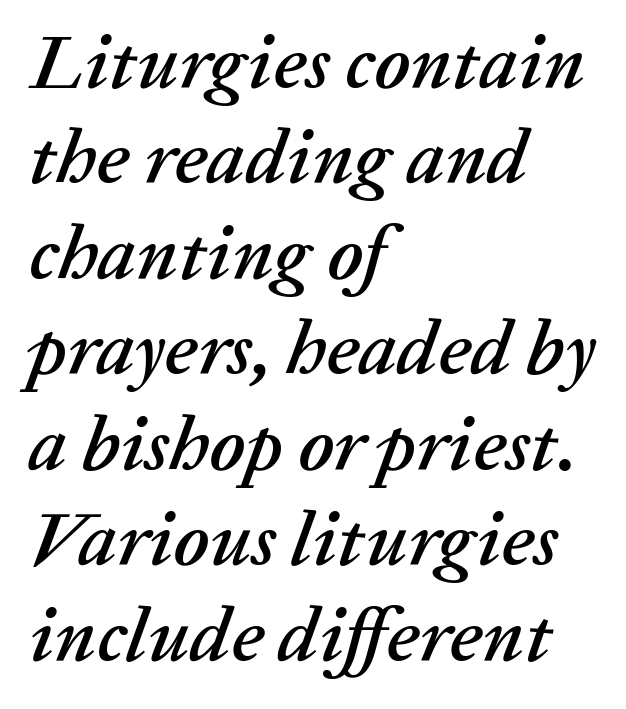
Q: Is the text italic (slanted)? A: Yes, it leans right by about 20 degrees.
Q: Is the text underlined? A: No.
Q: How is the paragraph aligned? A: Left-aligned.
Q: Is the spacing between letters normal or unusually wide? A: Normal.
Q: Width (condensed, normal, or wide)? A: Normal.
Q: Stroke contrast? A: Low.
Q: x-height? A: Medium.
Q: Monospaced? A: No.
